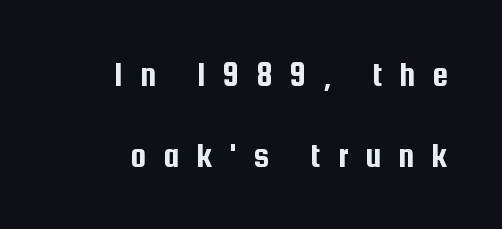
{"serif": "no", "italic": "no", "width": "condensed", "stroke_contrast": "low", "x_height": "medium", "monospaced": "no", "underline": "no", "align": "right", "line_spacing": "loose", "line_spacing_ratio": 2.31, "letter_spacing": "wide", "letter_spacing_em": 0.49, "glyph_px": 35}
